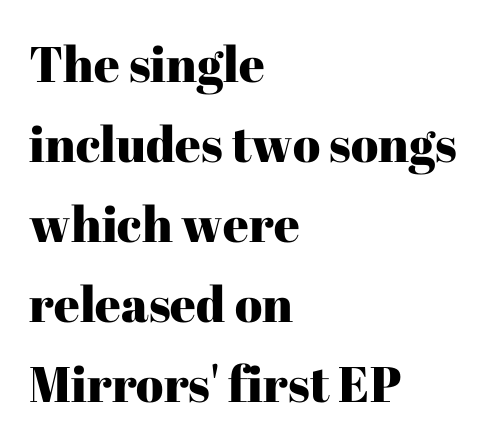
Q: Is the text italic (slanted)? A: No, it is upright.
Q: Is the typeface a serif or a sans-serif typeface? A: Serif.
Q: Is the text underlined? A: No.
Q: How is the paragraph aligned? A: Left-aligned.
Q: Is the spacing between letters normal or unusually wide? A: Normal.
Q: Is the spacing between lines tight, normal or loose? A: Normal.
Q: Width (condensed, normal, or wide)? A: Normal.
Q: Stroke contrast? A: High.
Q: x-height? A: Medium.
Q: Monospaced? A: No.
